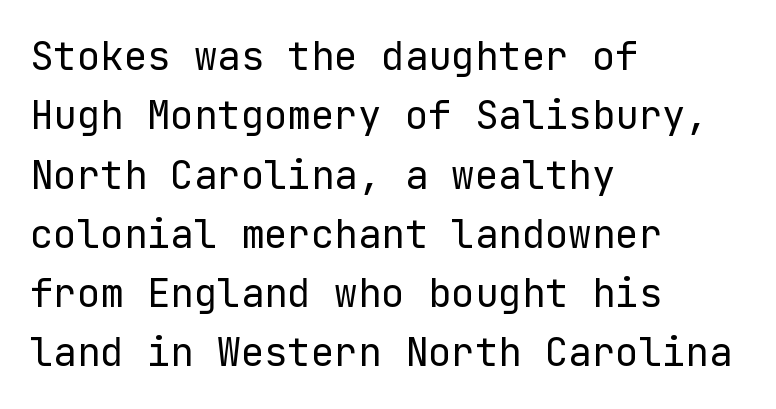
Q: Is the text bold? A: No.
Q: Is the text italic (slanted)? A: No, it is upright.
Q: Is the typeface a serif or a sans-serif typeface? A: Sans-serif.
Q: Is the text underlined? A: No.
Q: How is the paragraph aligned? A: Left-aligned.
Q: Is the spacing between letters normal or unusually wide? A: Normal.
Q: Is the spacing between lines tight, normal or loose? A: Normal.
Q: Width (condensed, normal, or wide)? A: Normal.
Q: Stroke contrast? A: Low.
Q: x-height? A: Medium.
